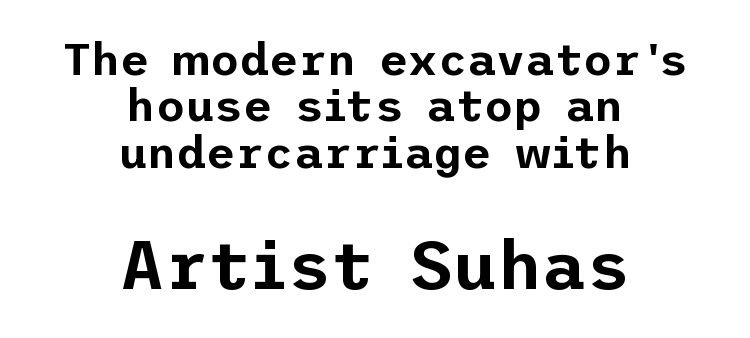
The image shows 68 px sans-serif type, upright; set centered, tight line spacing (1.03x), normal letter spacing, not underlined; the second (bottom) block is 1.51x larger; low stroke contrast and a medium x-height.
